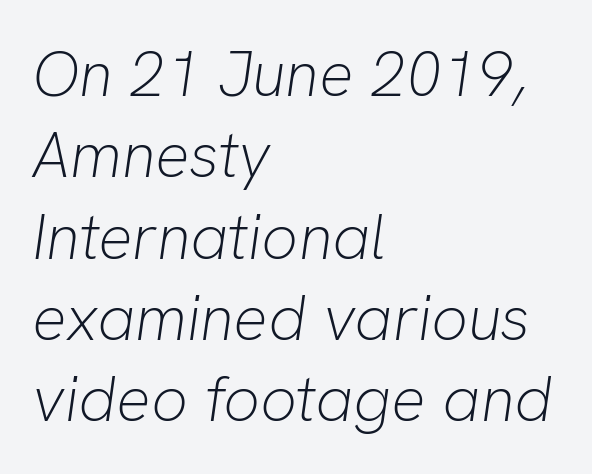
The image shows 64 px light type, italic (leaning right); set left-aligned, normal line spacing (1.27x), normal letter spacing, not underlined; low stroke contrast and a medium x-height.
